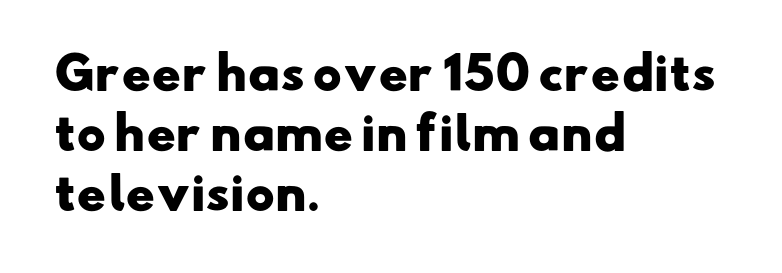
The image shows 44 px heavy, wide sans-serif type; set left-aligned, normal line spacing (1.36x), normal letter spacing, not underlined; low stroke contrast and a small x-height.
